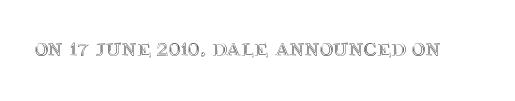
{"italic": "no", "underline": "no", "letter_spacing": "normal", "letter_spacing_em": 0.0, "glyph_px": 26}
